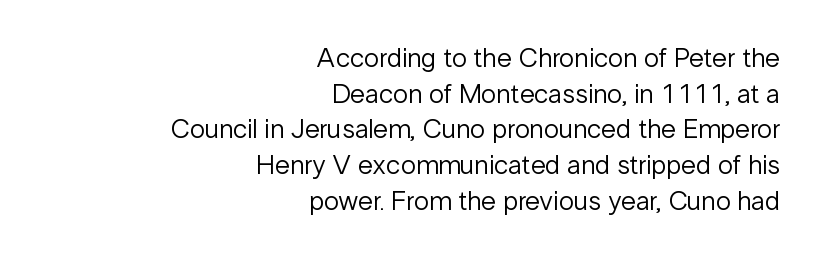
The image shows 27 px text type, upright; set right-aligned, normal line spacing (1.32x), normal letter spacing, not underlined.
